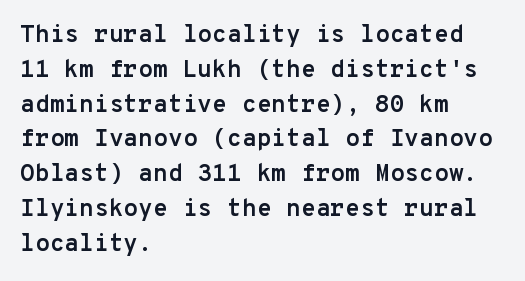
{"italic": "no", "bold": "yes", "underline": "no", "align": "left", "line_spacing": "normal", "line_spacing_ratio": 1.45, "letter_spacing": "normal", "letter_spacing_em": 0.0, "glyph_px": 24}
